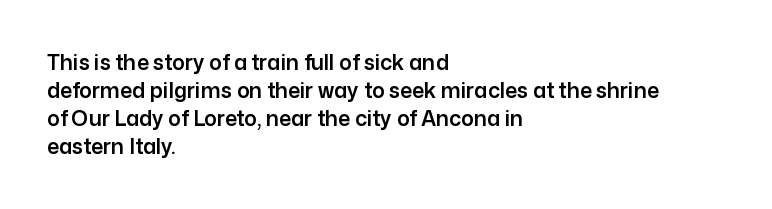
Teacher's note: observe the even left margin — that is flush-left alignment. No italicization has been applied; the sample stays upright. Clear beneath every line of the passage. Honestly, the letter spacing is just normal — you wouldn't notice it. A typesetter would call this leading conventional body-copy spacing.
